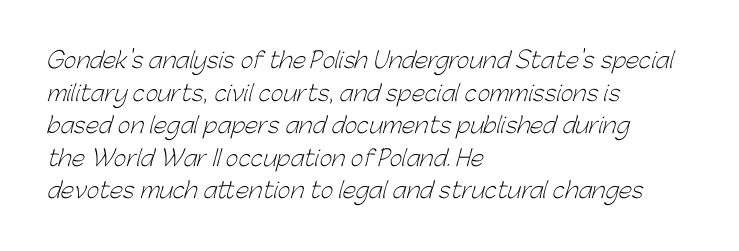
The image shows 22 px text type; set left-aligned, normal line spacing (1.48x), normal letter spacing, not underlined.
